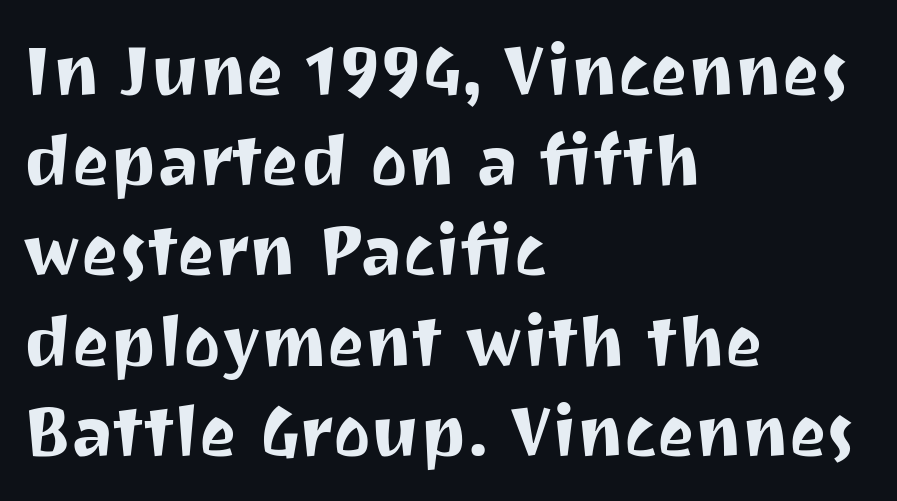
{"serif": "no", "italic": "no", "width": "normal", "stroke_contrast": "medium", "x_height": "medium", "monospaced": "no", "underline": "no", "align": "left", "line_spacing": "normal", "line_spacing_ratio": 1.27, "letter_spacing": "normal", "letter_spacing_em": 0.0, "glyph_px": 71}
